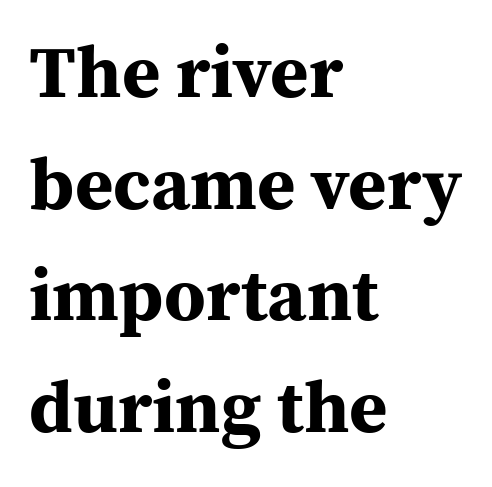
The image shows 74 px bold serif type, upright; set left-aligned, normal line spacing (1.51x), normal letter spacing, not underlined; medium stroke contrast and a medium x-height.
